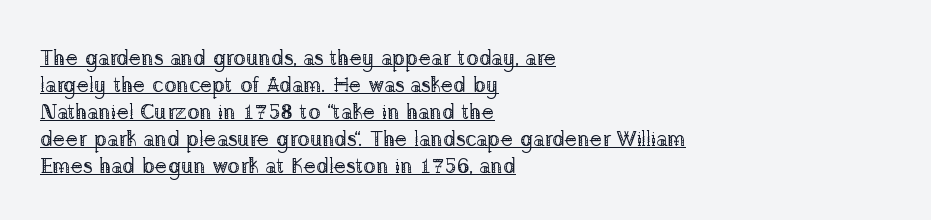
Q: Is the text bold? A: No.
Q: Is the text italic (slanted)? A: No, it is upright.
Q: Is the text underlined? A: Yes.
Q: How is the paragraph aligned? A: Left-aligned.
Q: Is the spacing between letters normal or unusually wide? A: Normal.
Q: Is the spacing between lines tight, normal or loose? A: Normal.
